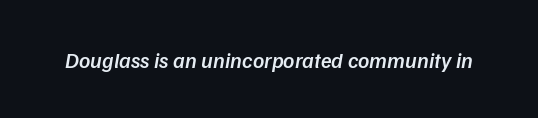
The image shows 22 px text type, italic (leaning right); set normal letter spacing, not underlined.
